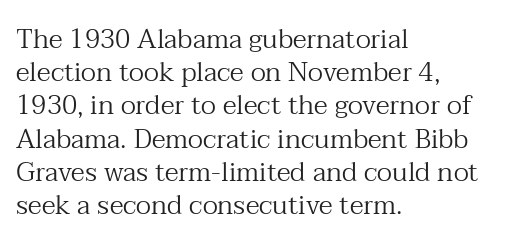
The zone under the glyphs is completely vacant. The passage is arranged the way most books set body copy — flush left. The type sits square on the baseline with zero lean. Weight: in the light-to-regular range. In terms of letterspacing, this is plain default setting.
